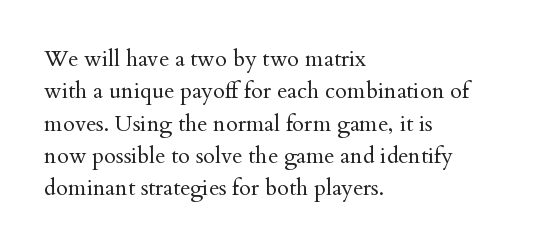
Does extra space separate the letters? No, they use regular spacing. Compared with a typical body face, this is equally light or lighter still. Casual observation: everything's shoved over to the left. This sample keeps an unexceptional amount of space between lines.
